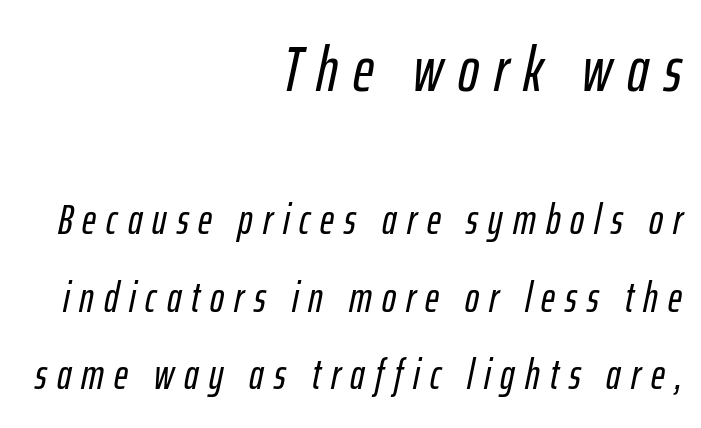
{"italic": "yes", "lean": "right", "slant_degrees": 12, "width": "condensed", "stroke_contrast": "low", "x_height": "medium", "monospaced": "no", "underline": "no", "align": "right", "line_spacing_ratio": 1.85, "letter_spacing": "wide", "letter_spacing_em": 0.24, "larger_block": "first", "size_ratio": 1.5, "glyph_px": 63}
